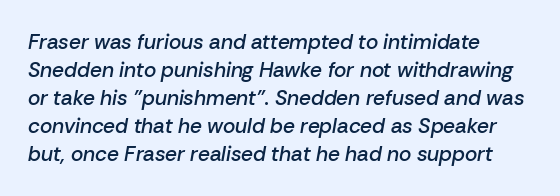
Rows of type keep a routine distance in the vertical direction. The strip under each line holds only bare page. Rendered with sloped, italic letterforms. The ragged edge is on the right, which tells us the setting is flush left.
